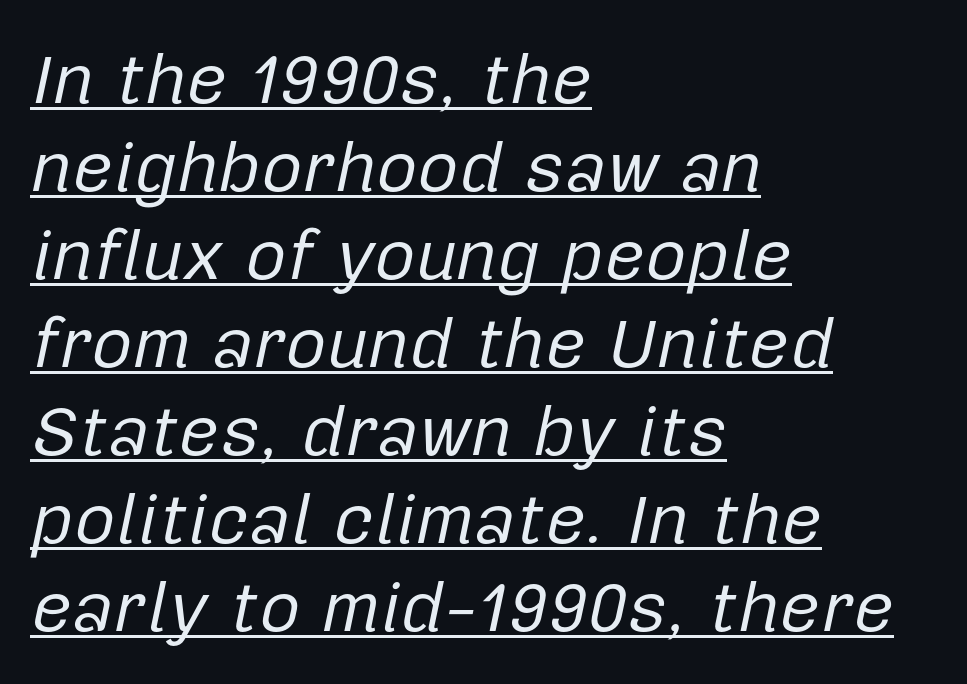
The image shows 71 px regular-weight type, italic (leaning right); set left-aligned, line spacing 1.24x, normal letter spacing, underlined; low stroke contrast and a medium x-height.
